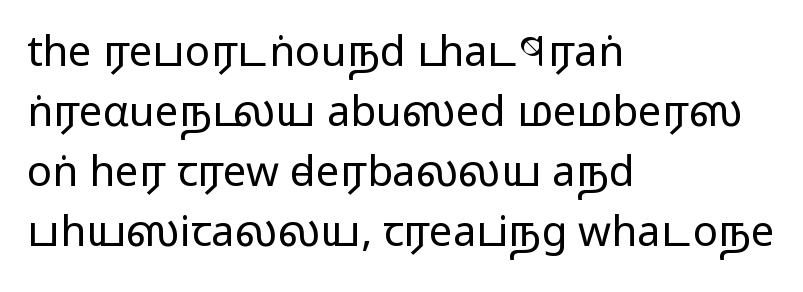
Think of a printed novel: that variable character pitch is what you see here. Think standard paragraph weight, or any step lighter than that. The letters sit at their default tracking, neither squeezed nor spread. Each line starts at the same left margin while the right side varies. Successive baselines arrive at the customary interval.
